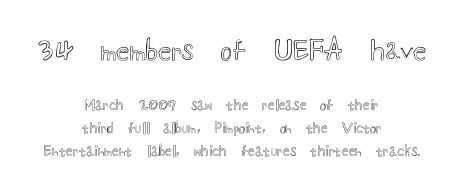
Q: Is the text italic (slanted)? A: No, it is upright.
Q: Is the text underlined? A: No.
Q: How is the paragraph aligned? A: Centered.
Q: Is the spacing between letters normal or unusually wide? A: Normal.
Q: Is the spacing between lines tight, normal or loose? A: Normal.
Q: Which block of text is set in a larger size, the first (top) or the second (bottom)? A: The first (top) one.
